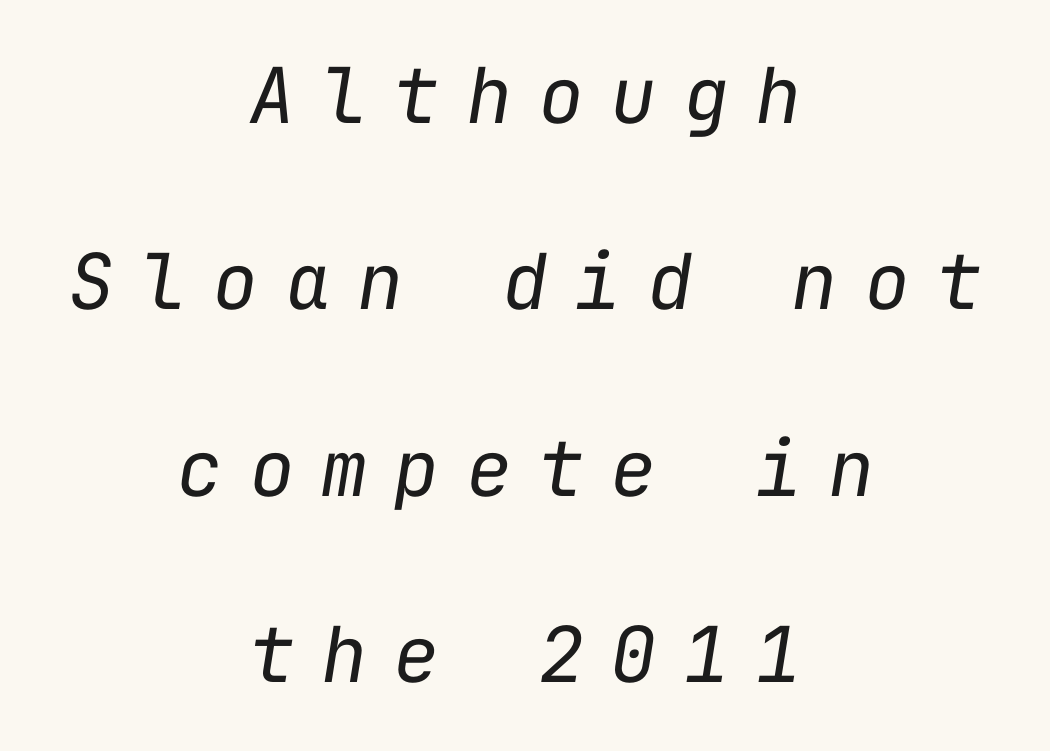
The image shows 77 px regular-weight type, italic (leaning right), monospaced; set centered, loose line spacing (2.42x), unusually wide letter spacing (+0.34 em), not underlined; low stroke contrast and a medium x-height.
